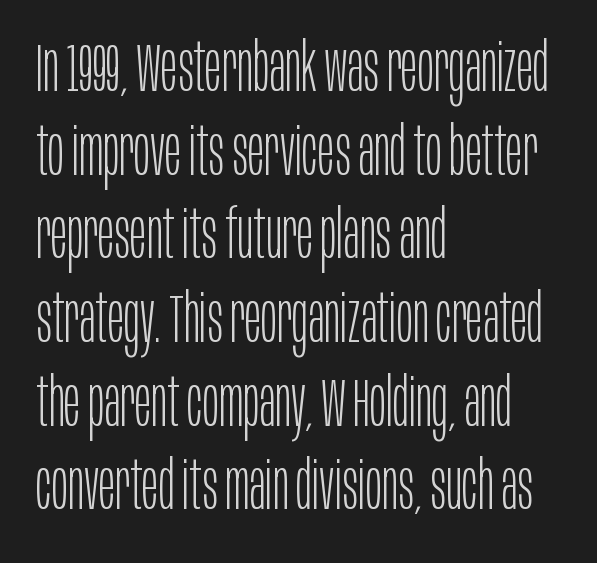
The image shows 68 px light, condensed sans-serif type, upright; set left-aligned, line spacing 1.23x, normal letter spacing, not underlined; low stroke contrast and a large x-height.
